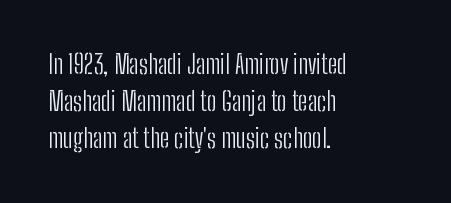
Q: Is the text bold? A: No.
Q: Is the text italic (slanted)? A: No, it is upright.
Q: Is the text underlined? A: No.
Q: How is the paragraph aligned? A: Left-aligned.
Q: Is the spacing between letters normal or unusually wide? A: Normal.
Q: Is the spacing between lines tight, normal or loose? A: Normal.
